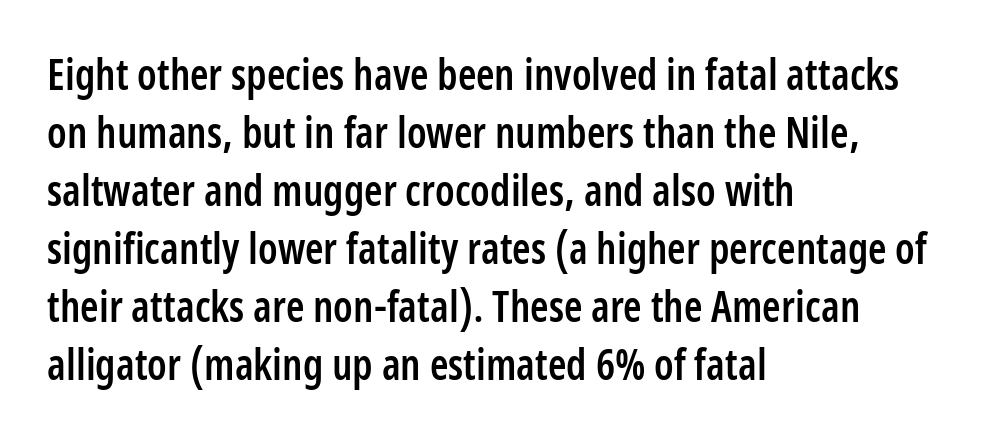
The image shows 42 px semibold, condensed sans-serif type, upright; set left-aligned, normal line spacing (1.38x), normal letter spacing, not underlined; low stroke contrast and a medium x-height.
